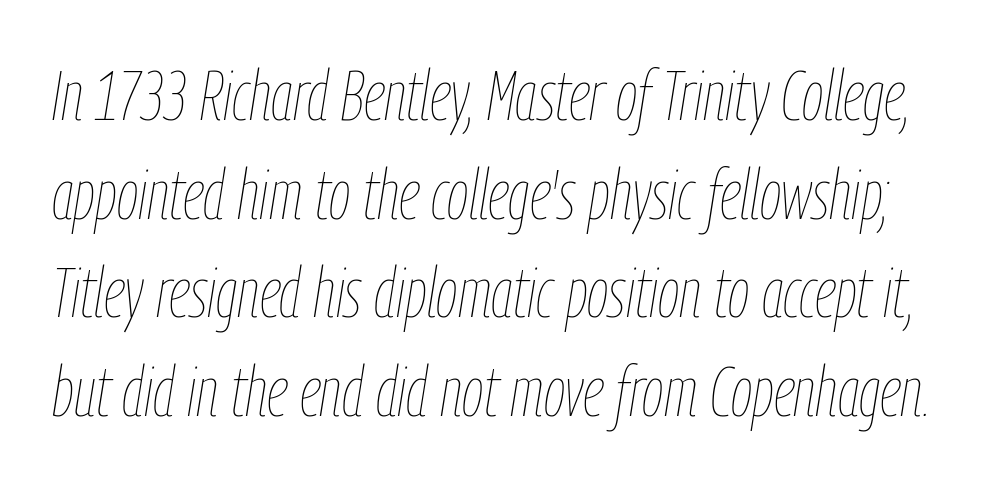
Q: Is the text bold? A: No.
Q: Is the text italic (slanted)? A: Yes, it leans right by about 9 degrees.
Q: Is the text underlined? A: No.
Q: Is the spacing between letters normal or unusually wide? A: Normal.
Q: Is the spacing between lines tight, normal or loose? A: Normal.
Q: Width (condensed, normal, or wide)? A: Condensed.
Q: Stroke contrast? A: Low.
Q: x-height? A: Medium.
Q: Monospaced? A: No.
